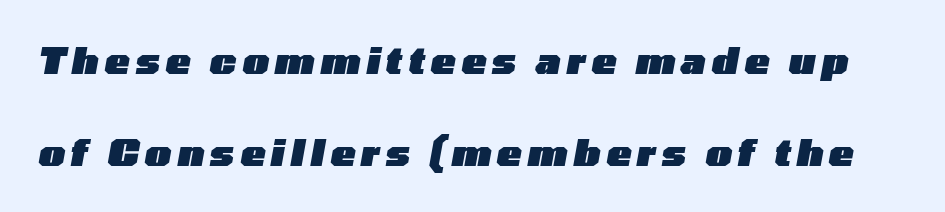
{"italic": "yes", "lean": "right", "slant_degrees": 10, "bold": "yes", "weight": "heavy", "width": "wide", "stroke_contrast": "low", "x_height": "medium", "monospaced": "no", "underline": "no", "line_spacing": "loose", "line_spacing_ratio": 2.5, "glyph_px": 37}
